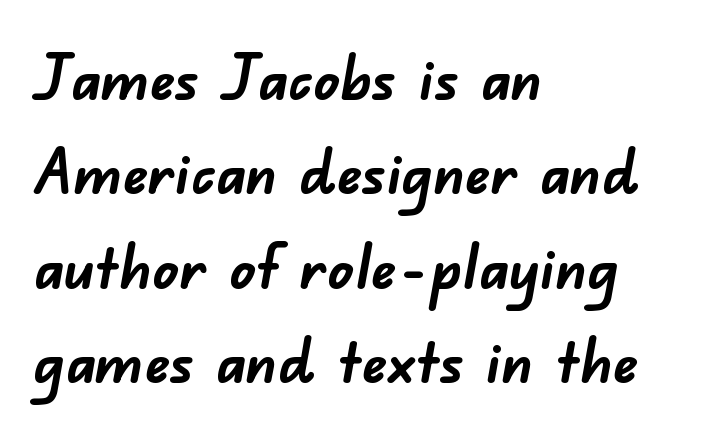
Q: Is the text bold? A: Yes.
Q: Is the typeface a serif or a sans-serif typeface? A: Sans-serif.
Q: Is the text underlined? A: No.
Q: How is the paragraph aligned? A: Left-aligned.
Q: Is the spacing between letters normal or unusually wide? A: Normal.
Q: Is the spacing between lines tight, normal or loose? A: Normal.
Q: Width (condensed, normal, or wide)? A: Normal.
Q: Stroke contrast? A: Low.
Q: x-height? A: Small.
Q: Monospaced? A: No.
